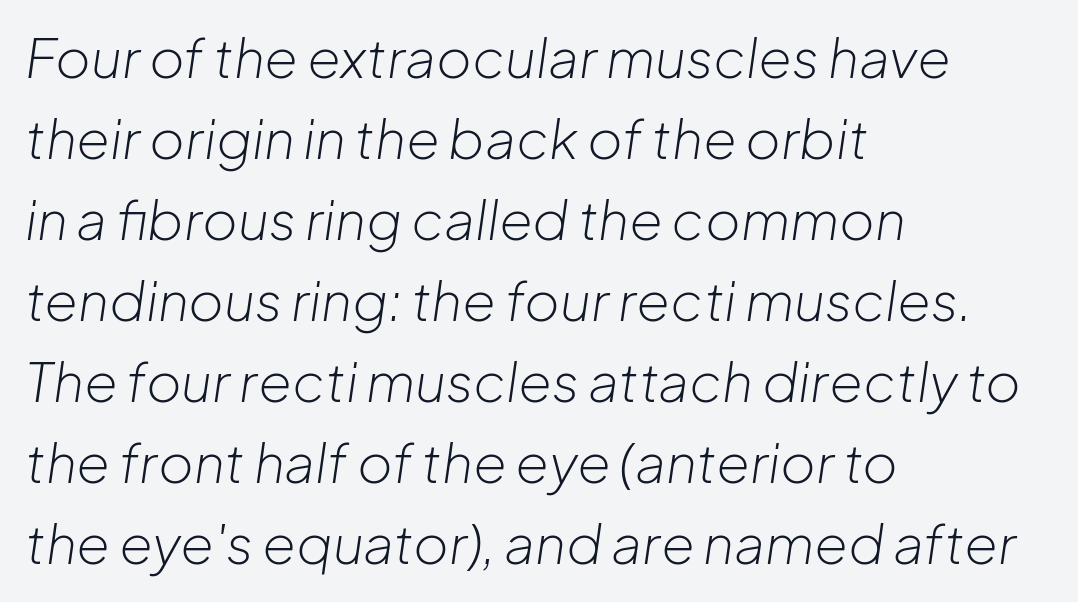
Q: Is the text bold? A: No.
Q: Is the text italic (slanted)? A: Yes, it leans right by about 8 degrees.
Q: Is the text underlined? A: No.
Q: How is the paragraph aligned? A: Left-aligned.
Q: Is the spacing between letters normal or unusually wide? A: Normal.
Q: Is the spacing between lines tight, normal or loose? A: Normal.
Q: Width (condensed, normal, or wide)? A: Normal.
Q: Stroke contrast? A: Low.
Q: x-height? A: Medium.
Q: Monospaced? A: No.
